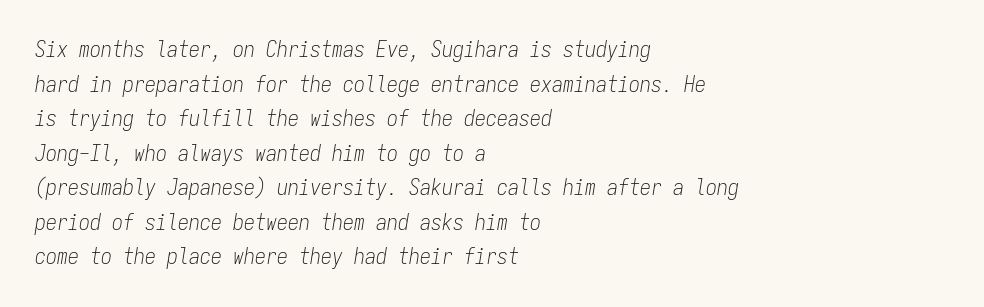
Q: Is the text bold? A: No.
Q: Is the text italic (slanted)? A: Yes, it leans right by about 9 degrees.
Q: Is the text underlined? A: No.
Q: How is the paragraph aligned? A: Left-aligned.
Q: Is the spacing between letters normal or unusually wide? A: Normal.
Q: Is the spacing between lines tight, normal or loose? A: Normal.
